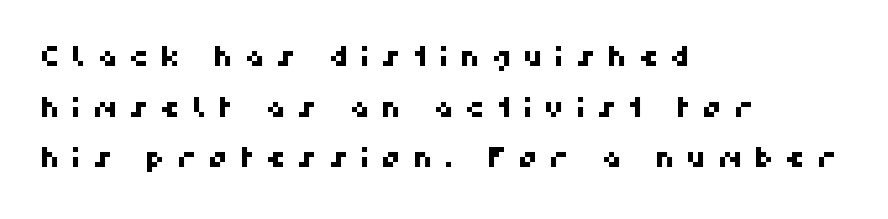
{"serif": "no", "width": "normal", "stroke_contrast": "high", "x_height": "medium", "monospaced": "no", "underline": "no", "align": "left", "line_spacing_ratio": 1.81, "letter_spacing": "wide", "letter_spacing_em": 0.4, "glyph_px": 28}
